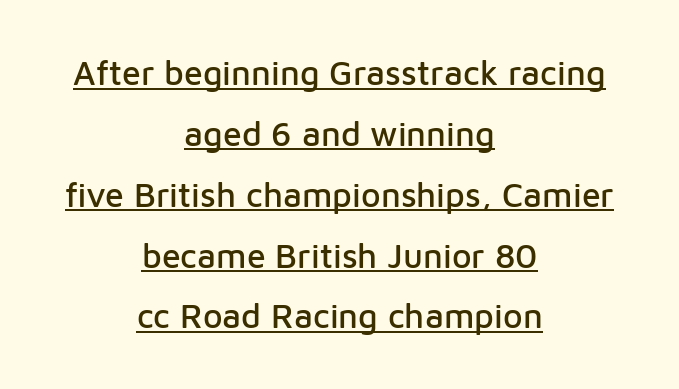
The image shows 34 px sans-serif type, upright; set centered, line spacing 1.79x, normal letter spacing, underlined; low stroke contrast and a medium x-height.
